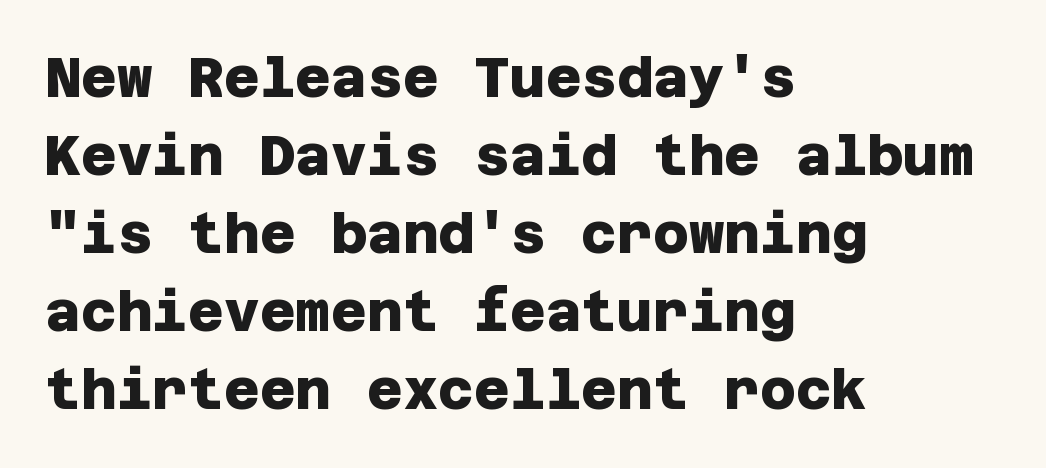
The image shows 55 px heavy sans-serif type; set left-aligned, normal line spacing (1.42x), normal letter spacing, not underlined; low stroke contrast and a large x-height.
